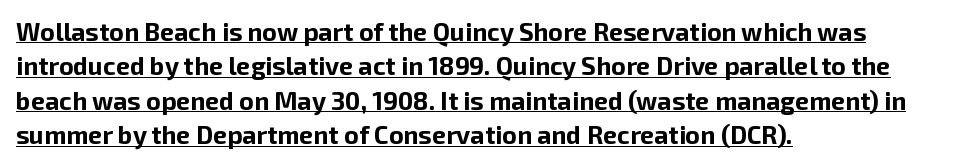
Q: Is the text bold? A: Yes.
Q: Is the text italic (slanted)? A: No, it is upright.
Q: Is the text underlined? A: Yes.
Q: How is the paragraph aligned? A: Left-aligned.
Q: Is the spacing between letters normal or unusually wide? A: Normal.
Q: Is the spacing between lines tight, normal or loose? A: Normal.
